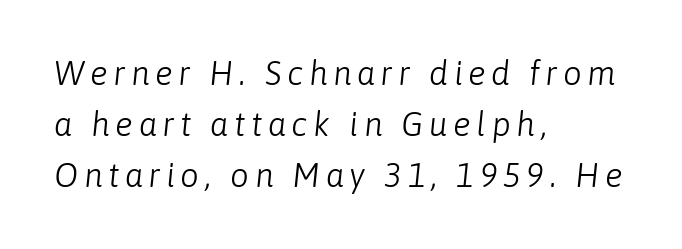
{"italic": "yes", "lean": "right", "slant_degrees": 6, "bold": "no", "weight": "light", "width": "normal", "stroke_contrast": "low", "x_height": "medium", "monospaced": "no", "underline": "no", "align": "left", "line_spacing": "normal", "line_spacing_ratio": 1.55, "glyph_px": 33}
